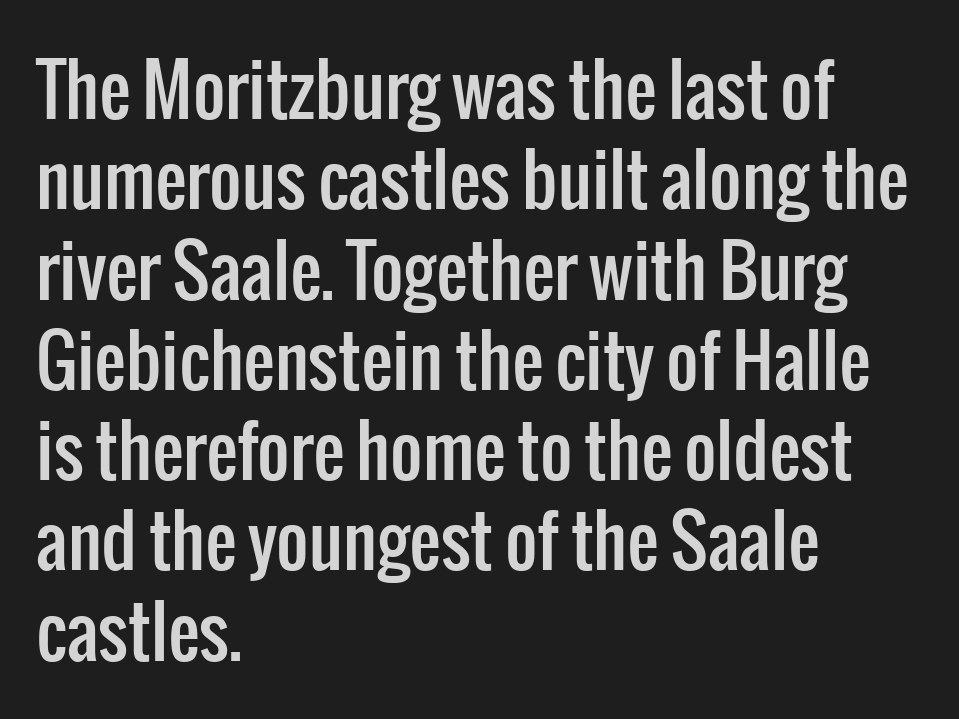
{"serif": "no", "italic": "no", "width": "condensed", "stroke_contrast": "low", "x_height": "medium", "monospaced": "no", "underline": "no", "align": "left", "line_spacing": "normal", "line_spacing_ratio": 1.29, "letter_spacing": "normal", "letter_spacing_em": 0.0, "glyph_px": 70}
